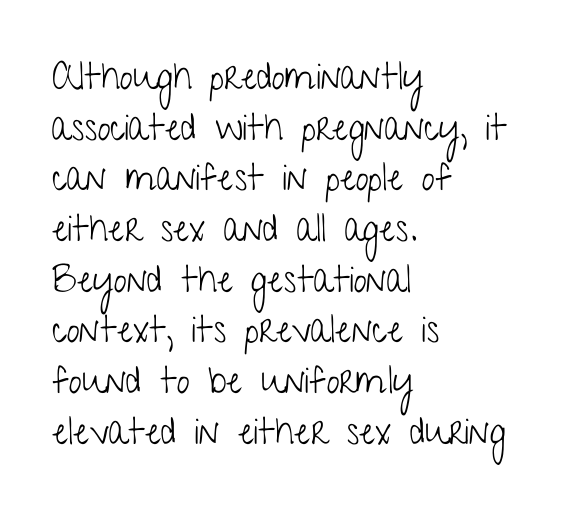
{"serif": "no", "italic": "no", "bold": "no", "weight": "light", "width": "condensed", "stroke_contrast": "low", "x_height": "medium", "monospaced": "no", "underline": "no", "align": "left", "line_spacing": "normal", "line_spacing_ratio": 1.37, "letter_spacing": "normal", "letter_spacing_em": 0.0, "glyph_px": 37}
